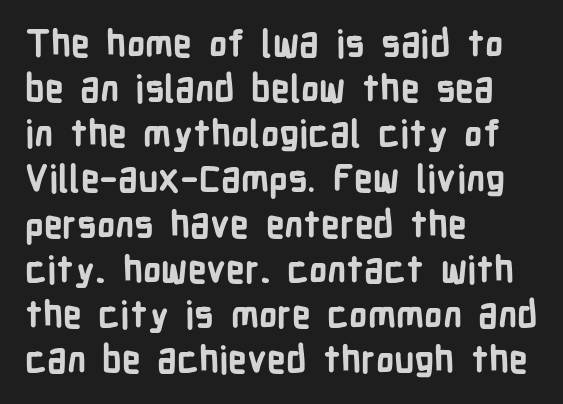
{"serif": "no", "italic": "no", "bold": "yes", "weight": "bold", "width": "condensed", "stroke_contrast": "low", "x_height": "medium", "monospaced": "no", "underline": "no", "align": "left", "line_spacing_ratio": 1.22, "letter_spacing": "normal", "letter_spacing_em": 0.0, "glyph_px": 37}
